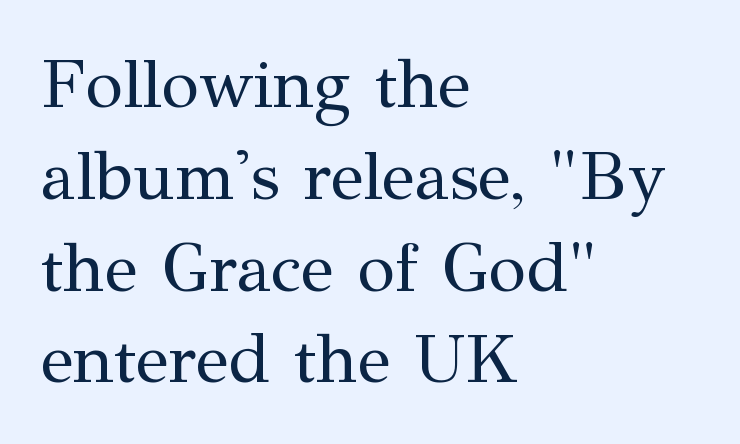
Here the designer chose a conventional face with non-uniform glyph widths. A typesetter would call this leading conventional body-copy spacing. You could call the tracking neutral — neither tight nor loose. Ordinary non-slanted type is in use. A light-to-regular cut is what we see here.
